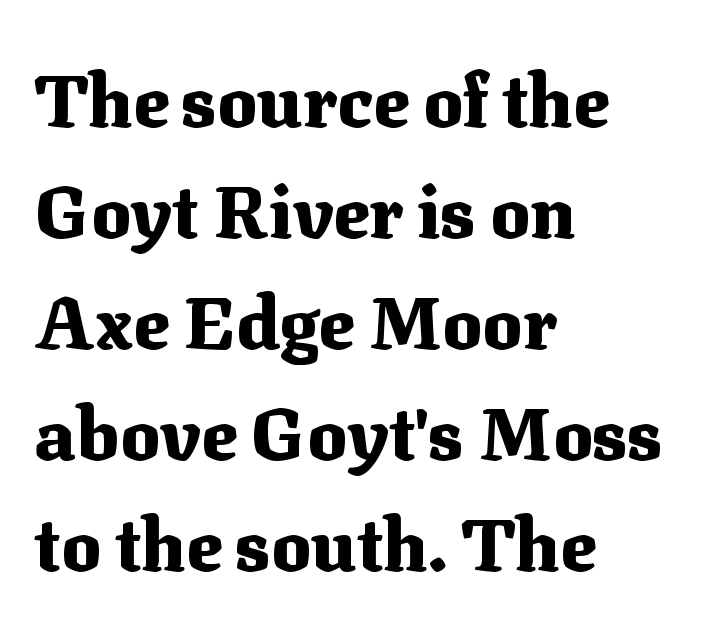
The passage shown has conventional tracking throughout. Posture: upright roman. The lines are quadded left. Rows of type keep a routine distance in the vertical direction. Students, this is bold: see how much ink each stroke carries.
